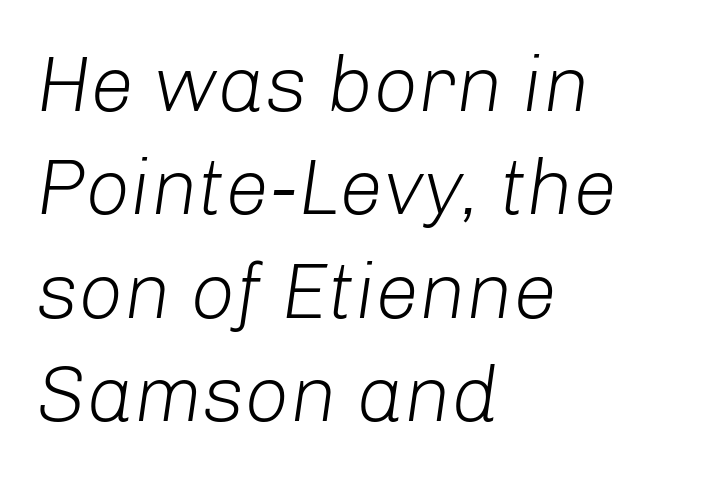
The rows are spaced the way most documents space them. Quick note: underline off. Designer's note — italics engaged. Think of a printed novel: that variable character pitch is what you see here. Horizontal alignment here is leftward, the default for most running prose. Here the glyphs are tracked normally, forming tight word shapes.
